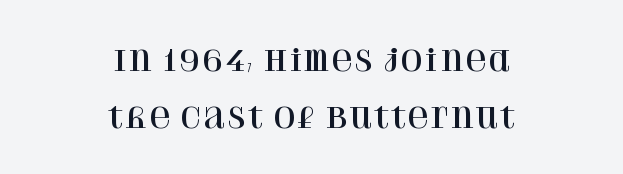
Q: Is the text italic (slanted)? A: No, it is upright.
Q: Is the typeface a serif or a sans-serif typeface? A: Serif.
Q: Is the text underlined? A: No.
Q: How is the paragraph aligned? A: Centered.
Q: Is the spacing between letters normal or unusually wide? A: Normal.
Q: Is the spacing between lines tight, normal or loose? A: Loose.
Q: Width (condensed, normal, or wide)? A: Normal.
Q: Stroke contrast? A: High.
Q: x-height? A: Large.
Q: Monospaced? A: No.
